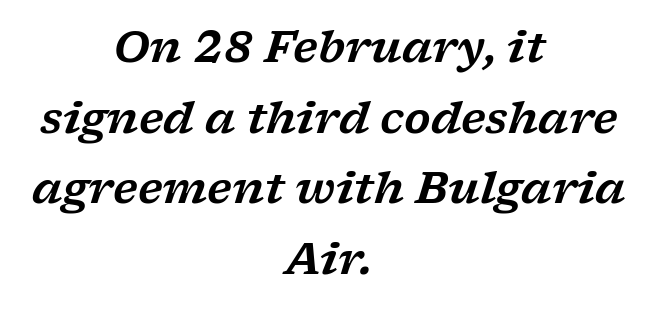
Q: Is the text italic (slanted)? A: Yes, it leans right by about 17 degrees.
Q: Is the typeface a serif or a sans-serif typeface? A: Serif.
Q: Is the text underlined? A: No.
Q: How is the paragraph aligned? A: Centered.
Q: Is the spacing between letters normal or unusually wide? A: Normal.
Q: Is the spacing between lines tight, normal or loose? A: Normal.
Q: Width (condensed, normal, or wide)? A: Wide.
Q: Stroke contrast? A: Low.
Q: x-height? A: Medium.
Q: Monospaced? A: No.
